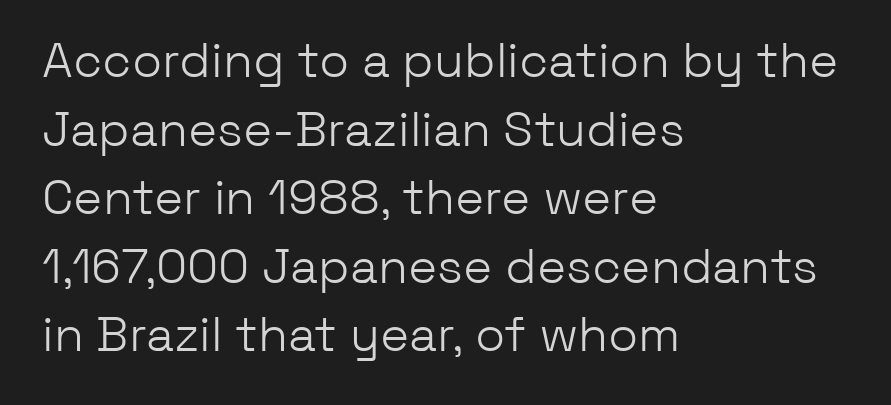
The face used here is proportionally spaced, like ordinary book or web type. Interline gaps are of average width in this sample. Nope, not italic — everything's standing straight. Short note: letters normally spaced. Words float on clear page, feet unadorned.
